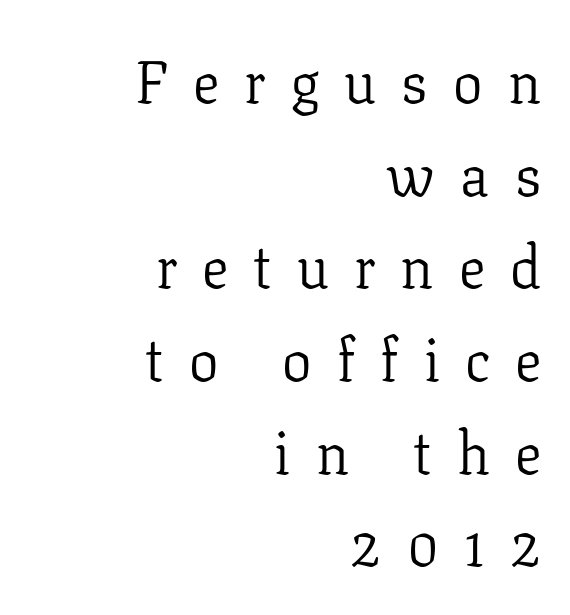
{"serif": "yes", "italic": "no", "bold": "no", "weight": "light", "width": "normal", "stroke_contrast": "low", "x_height": "medium", "monospaced": "no", "underline": "no", "align": "right", "line_spacing": "normal", "line_spacing_ratio": 1.57, "letter_spacing": "wide", "letter_spacing_em": 0.43, "glyph_px": 59}
